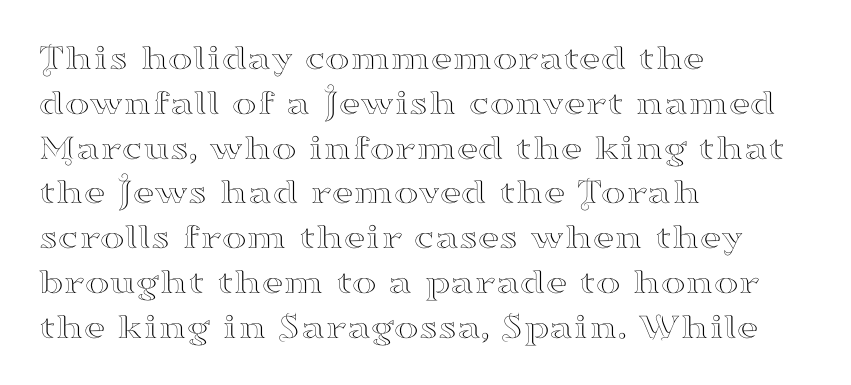
{"serif": "yes", "italic": "no", "width": "wide", "stroke_contrast": "high", "x_height": "small", "monospaced": "no", "underline": "no", "align": "left", "line_spacing_ratio": 1.21, "letter_spacing": "normal", "letter_spacing_em": 0.0, "glyph_px": 37}
